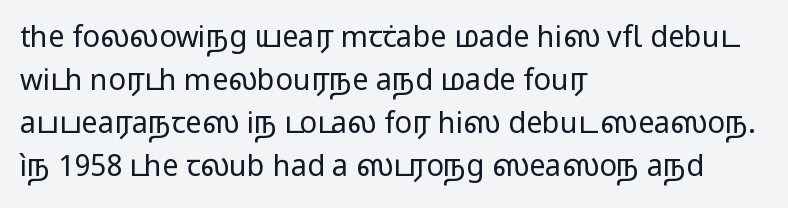
{"serif": "no", "italic": "no", "bold": "no", "weight": "regular", "width": "wide", "stroke_contrast": "low", "x_height": "medium", "monospaced": "no", "underline": "no", "align": "left", "line_spacing": "normal", "line_spacing_ratio": 1.48, "letter_spacing": "normal", "letter_spacing_em": 0.0, "glyph_px": 29}
